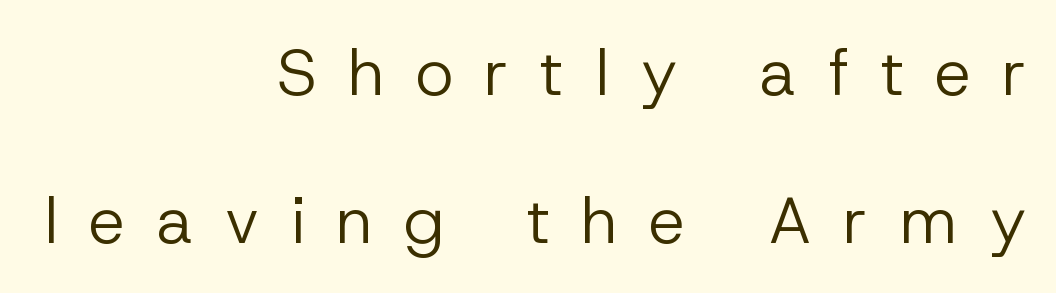
{"serif": "no", "italic": "no", "bold": "no", "weight": "regular", "width": "normal", "stroke_contrast": "low", "x_height": "medium", "monospaced": "no", "underline": "no", "align": "right", "line_spacing": "loose", "line_spacing_ratio": 2.27, "letter_spacing": "wide", "letter_spacing_em": 0.48, "glyph_px": 65}
